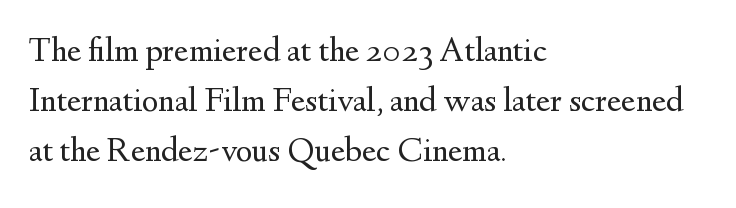
Q: Is the text bold? A: No.
Q: Is the text italic (slanted)? A: No, it is upright.
Q: Is the typeface a serif or a sans-serif typeface? A: Serif.
Q: Is the text underlined? A: No.
Q: How is the paragraph aligned? A: Left-aligned.
Q: Is the spacing between letters normal or unusually wide? A: Normal.
Q: Is the spacing between lines tight, normal or loose? A: Normal.
Q: Width (condensed, normal, or wide)? A: Normal.
Q: Stroke contrast? A: Medium.
Q: x-height? A: Small.
Q: Monospaced? A: No.
